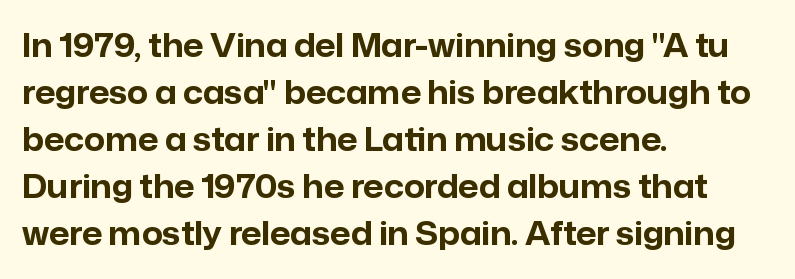
The image shows 32 px bold sans-serif type, upright; set left-aligned, normal line spacing (1.47x), normal letter spacing, not underlined; low stroke contrast and a medium x-height.
